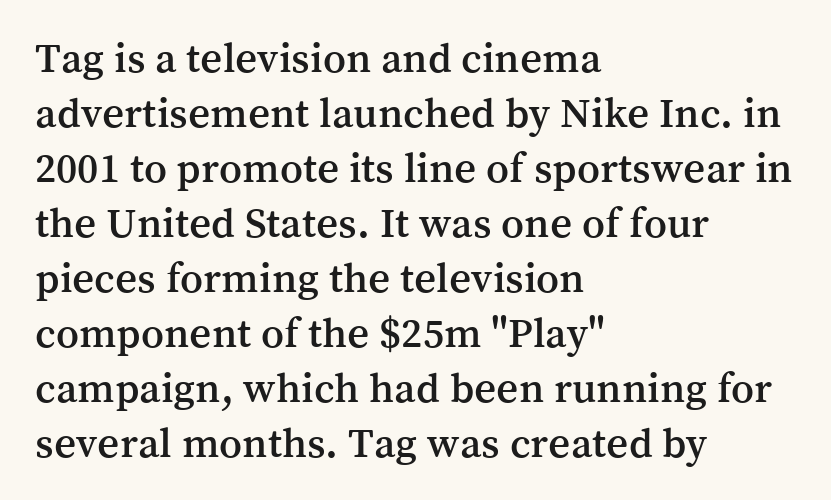
The image shows 43 px serif type, upright; set left-aligned, normal line spacing (1.28x), normal letter spacing, not underlined; medium stroke contrast and a medium x-height.
